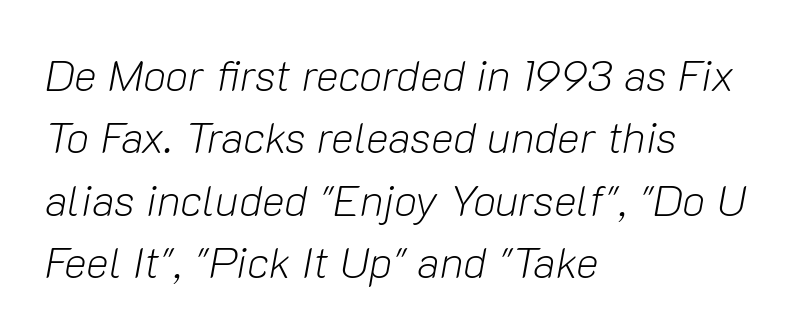
Spacing verdict: proportional, widths tailored to each character. The space directly below the letters is spotless. This sample is left-justified, so line endings fall wherever the words run out. In terms of letterspacing, this is plain default setting. The space between consecutive lines is moderate. Stems and bowls with no extra thickness — not bold.
